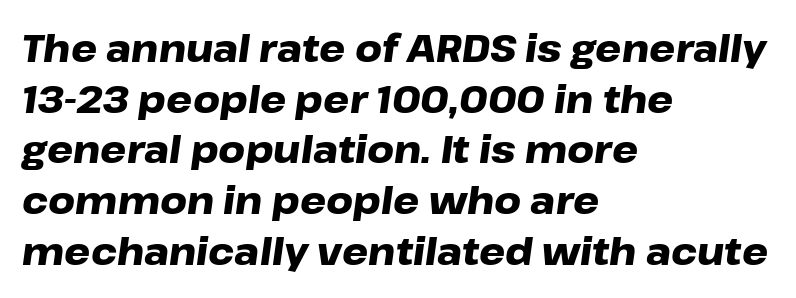
The image shows 37 px heavy, wide type, italic (leaning right); set left-aligned, normal line spacing (1.37x), normal letter spacing, not underlined; low stroke contrast and a medium x-height.
